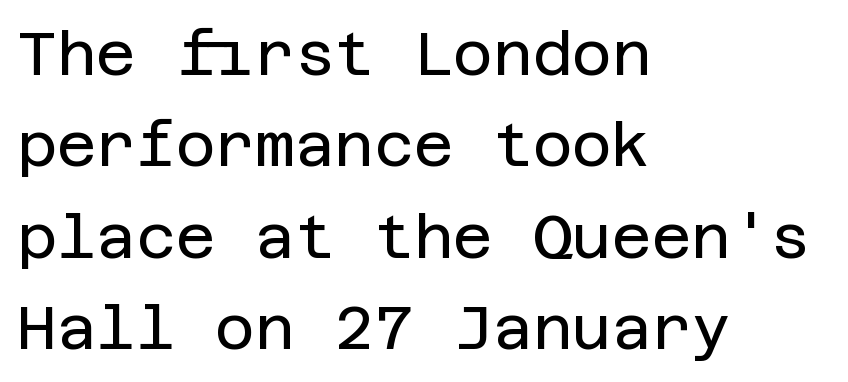
Q: Is the text bold? A: No.
Q: Is the text italic (slanted)? A: No, it is upright.
Q: Is the typeface a serif or a sans-serif typeface? A: Sans-serif.
Q: Is the text underlined? A: No.
Q: How is the paragraph aligned? A: Left-aligned.
Q: Is the spacing between letters normal or unusually wide? A: Normal.
Q: Is the spacing between lines tight, normal or loose? A: Normal.
Q: Width (condensed, normal, or wide)? A: Normal.
Q: Stroke contrast? A: Low.
Q: x-height? A: Large.
